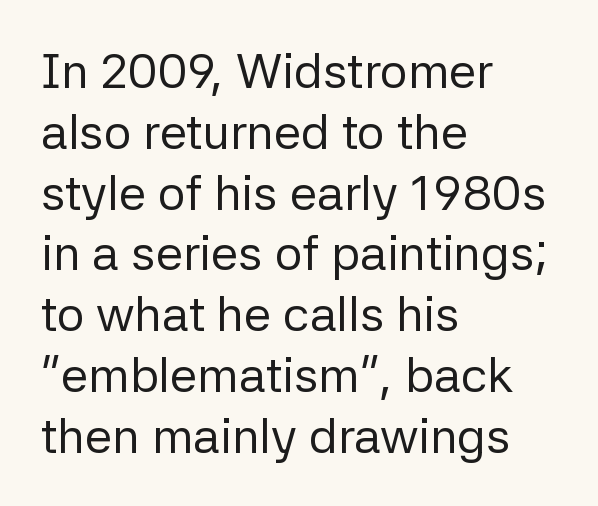
{"serif": "no", "italic": "no", "bold": "no", "weight": "regular", "width": "normal", "stroke_contrast": "low", "x_height": "medium", "monospaced": "no", "underline": "no", "align": "left", "line_spacing_ratio": 1.24, "letter_spacing": "normal", "letter_spacing_em": 0.0, "glyph_px": 49}
